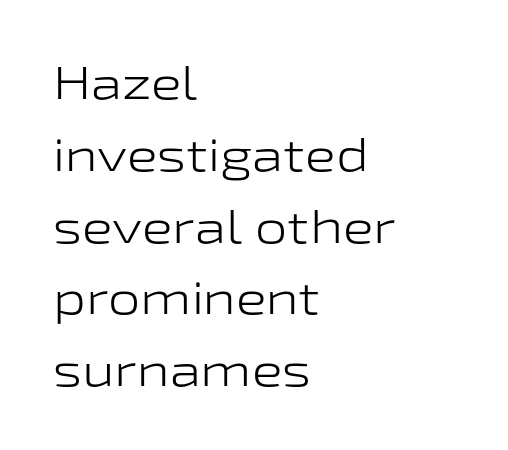
A clean baseline with only descenders dipping below it. The text block is weighted toward the left margin, trailing off unevenly rightward. Proportional: the letters do not fall into vertical columns. The space between consecutive lines is moderate. Letter spacing: default. Nope, no serifs anywhere on these letters.
